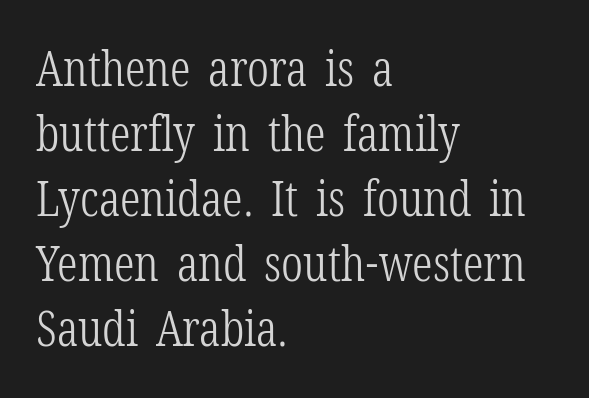
Q: Is the text bold? A: No.
Q: Is the text italic (slanted)? A: No, it is upright.
Q: Is the typeface a serif or a sans-serif typeface? A: Serif.
Q: Is the text underlined? A: No.
Q: How is the paragraph aligned? A: Left-aligned.
Q: Is the spacing between letters normal or unusually wide? A: Normal.
Q: Is the spacing between lines tight, normal or loose? A: Normal.
Q: Width (condensed, normal, or wide)? A: Condensed.
Q: Stroke contrast? A: Low.
Q: x-height? A: Medium.
Q: Monospaced? A: No.
